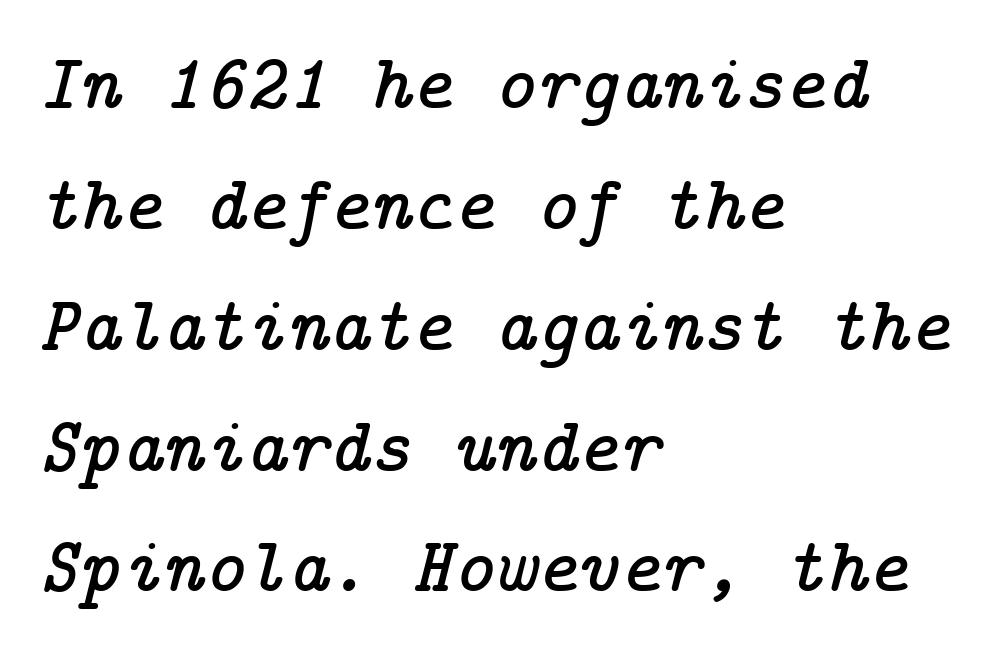
Q: Is the text italic (slanted)? A: Yes, it leans right by about 14 degrees.
Q: Is the typeface a serif or a sans-serif typeface? A: Serif.
Q: Is the text underlined? A: No.
Q: How is the paragraph aligned? A: Left-aligned.
Q: Is the spacing between letters normal or unusually wide? A: Normal.
Q: Is the spacing between lines tight, normal or loose? A: Normal.
Q: Width (condensed, normal, or wide)? A: Normal.
Q: Stroke contrast? A: Low.
Q: x-height? A: Medium.
